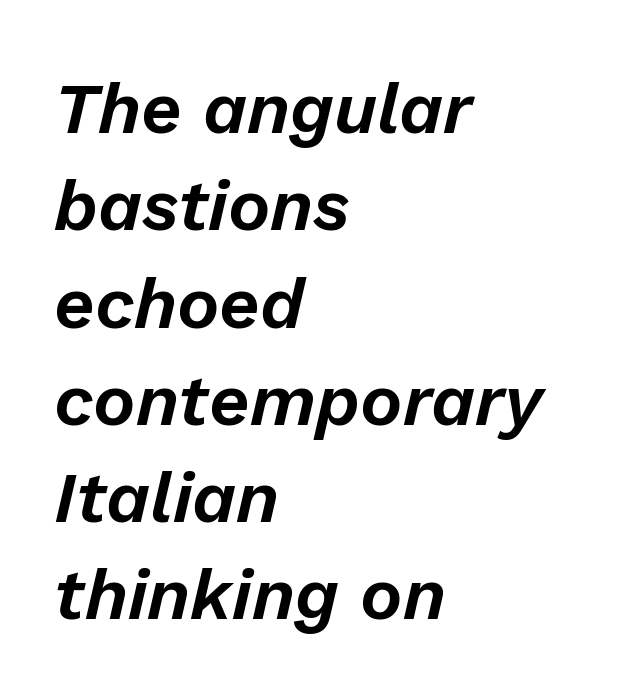
Q: Is the text italic (slanted)? A: Yes, it leans right by about 13 degrees.
Q: Is the text underlined? A: No.
Q: How is the paragraph aligned? A: Left-aligned.
Q: Is the spacing between letters normal or unusually wide? A: Normal.
Q: Is the spacing between lines tight, normal or loose? A: Normal.
Q: Width (condensed, normal, or wide)? A: Normal.
Q: Stroke contrast? A: Low.
Q: x-height? A: Medium.
Q: Monospaced? A: No.
